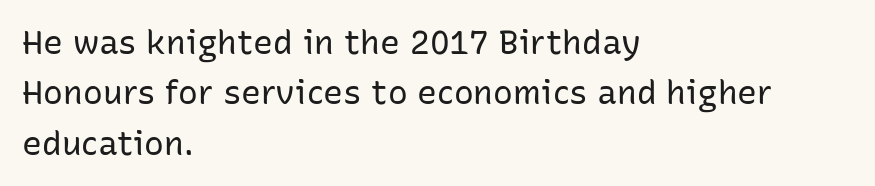
Q: Is the text bold? A: No.
Q: Is the text italic (slanted)? A: No, it is upright.
Q: Is the typeface a serif or a sans-serif typeface? A: Sans-serif.
Q: Is the text underlined? A: No.
Q: How is the paragraph aligned? A: Left-aligned.
Q: Is the spacing between letters normal or unusually wide? A: Normal.
Q: Is the spacing between lines tight, normal or loose? A: Normal.
Q: Width (condensed, normal, or wide)? A: Normal.
Q: Stroke contrast? A: Low.
Q: x-height? A: Medium.
Q: Monospaced? A: No.
